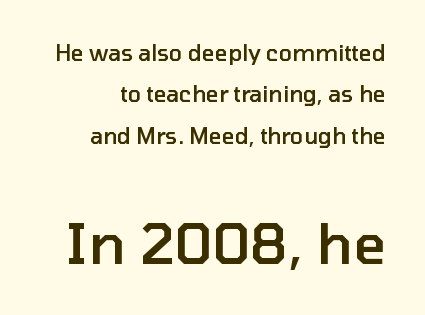
The image shows 56 px semibold sans-serif type, upright; set line spacing 1.88x, normal letter spacing, not underlined; the second (bottom) block is 2.55x larger; low stroke contrast and a medium x-height.
